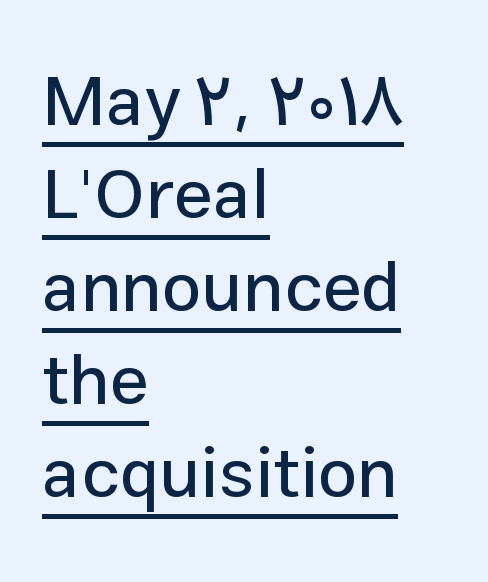
{"serif": "no", "italic": "no", "width": "normal", "stroke_contrast": "low", "x_height": "medium", "monospaced": "no", "underline": "yes", "align": "left", "line_spacing": "normal", "line_spacing_ratio": 1.33, "letter_spacing": "normal", "letter_spacing_em": 0.0, "glyph_px": 70}
